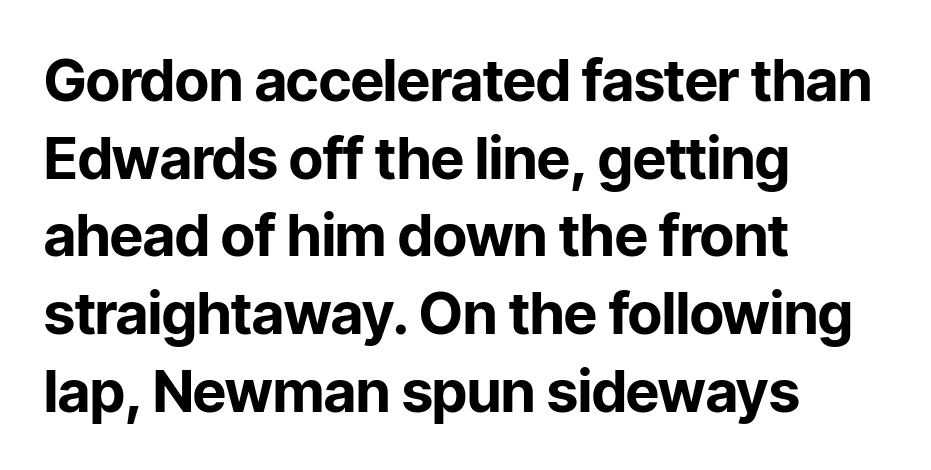
The image shows 58 px bold sans-serif type, upright; set left-aligned, normal line spacing (1.34x), normal letter spacing, not underlined; low stroke contrast and a medium x-height.
